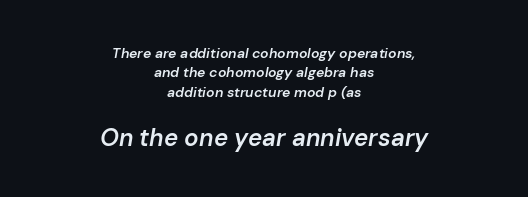
Q: Is the text bold? A: Semi-bold.
Q: Is the text italic (slanted)? A: Yes, it leans right by about 10 degrees.
Q: Is the text underlined? A: No.
Q: How is the paragraph aligned? A: Centered.
Q: Is the spacing between letters normal or unusually wide? A: Normal.
Q: Is the spacing between lines tight, normal or loose? A: Normal.
Q: Which block of text is set in a larger size, the first (top) or the second (bottom)? A: The second (bottom) one.
